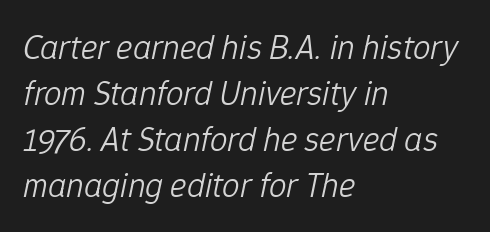
The image shows 35 px light type, italic (leaning right); set left-aligned, normal line spacing (1.31x), normal letter spacing, not underlined; low stroke contrast and a medium x-height.
